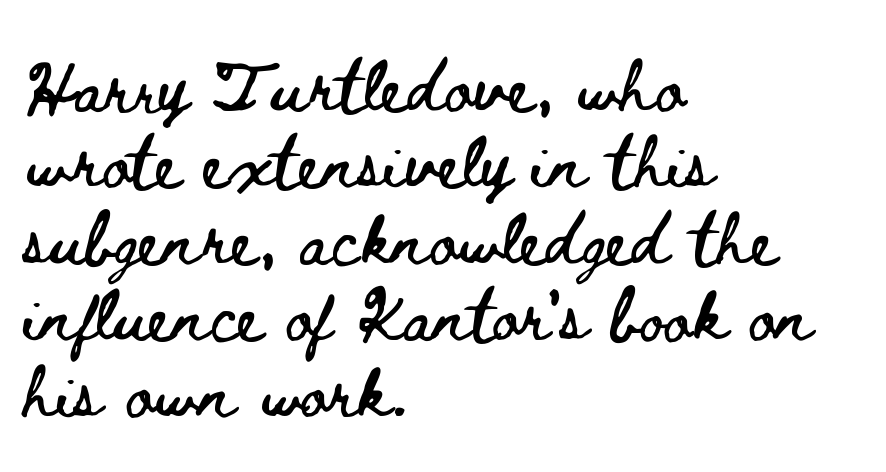
Q: Is the text underlined? A: No.
Q: How is the paragraph aligned? A: Left-aligned.
Q: Is the spacing between letters normal or unusually wide? A: Normal.
Q: Is the spacing between lines tight, normal or loose? A: Normal.
Q: Width (condensed, normal, or wide)? A: Wide.
Q: Stroke contrast? A: Low.
Q: x-height? A: Small.
Q: Monospaced? A: No.
